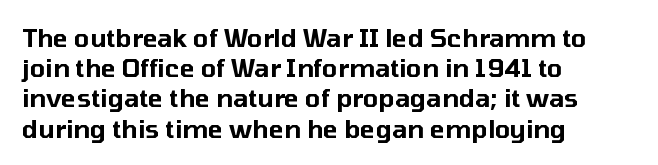
The image shows 25 px text type, upright; set left-aligned, line spacing 1.21x, normal letter spacing, not underlined.
